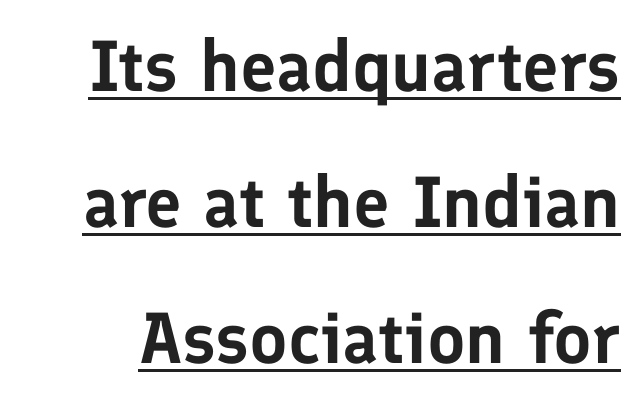
The image shows 72 px sans-serif type, upright; set line spacing 1.89x, normal letter spacing, underlined; low stroke contrast and a medium x-height.
